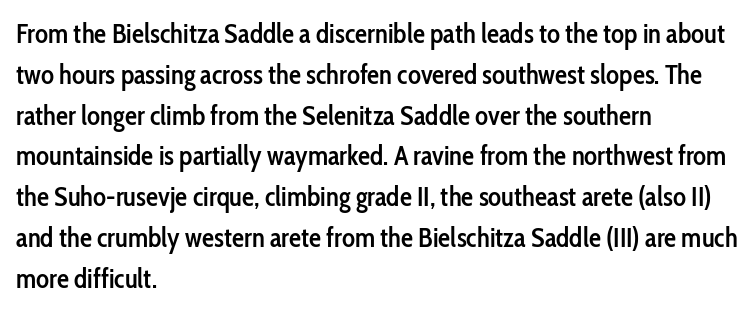
{"italic": "no", "bold": "semi", "underline": "no", "align": "left", "line_spacing": "normal", "line_spacing_ratio": 1.51, "letter_spacing": "normal", "letter_spacing_em": 0.0, "glyph_px": 27}
